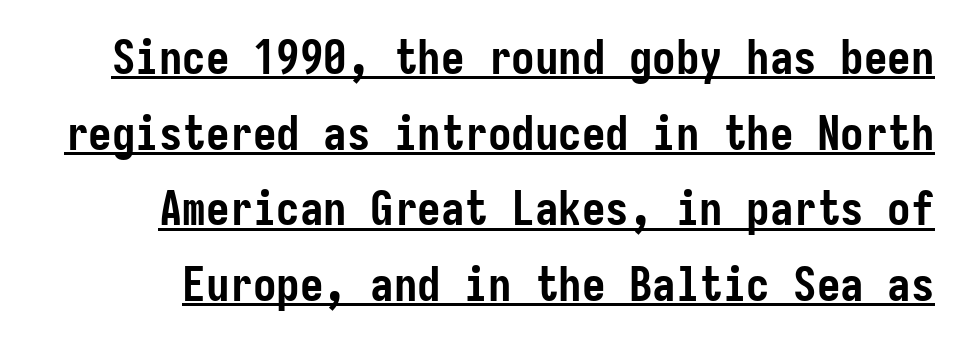
{"serif": "no", "italic": "no", "bold": "yes", "weight": "semibold", "width": "condensed", "stroke_contrast": "low", "x_height": "medium", "underline": "yes", "line_spacing": "normal", "line_spacing_ratio": 1.61, "letter_spacing": "normal", "letter_spacing_em": 0.0, "glyph_px": 47}
